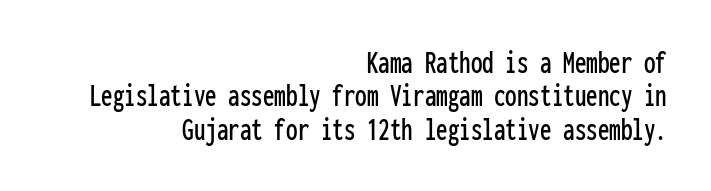
The image shows 33 px condensed sans-serif type, upright, monospaced; set right-aligned, tight line spacing (1.01x), normal letter spacing, not underlined; low stroke contrast and a medium x-height.
